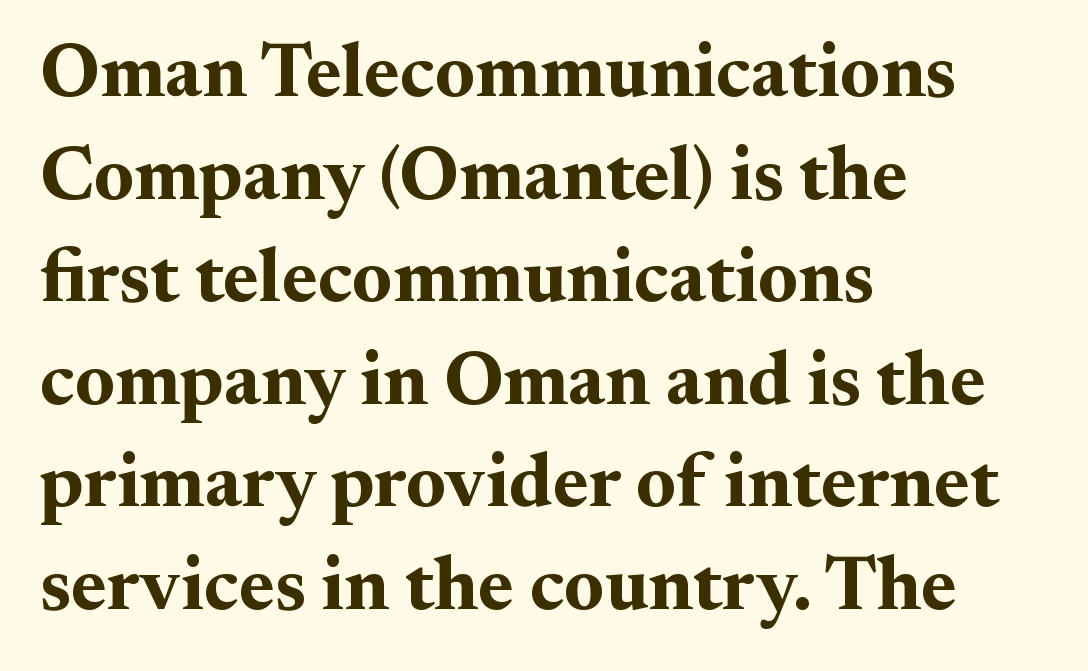
Q: Is the text bold? A: Yes.
Q: Is the text italic (slanted)? A: No, it is upright.
Q: Is the typeface a serif or a sans-serif typeface? A: Serif.
Q: Is the text underlined? A: No.
Q: How is the paragraph aligned? A: Left-aligned.
Q: Is the spacing between letters normal or unusually wide? A: Normal.
Q: Is the spacing between lines tight, normal or loose? A: Normal.
Q: Width (condensed, normal, or wide)? A: Normal.
Q: Stroke contrast? A: Medium.
Q: x-height? A: Small.
Q: Monospaced? A: No.
